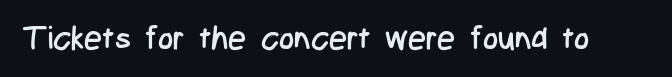
{"serif": "no", "italic": "no", "bold": "no", "weight": "regular", "width": "condensed", "stroke_contrast": "low", "x_height": "medium", "monospaced": "no", "underline": "no", "letter_spacing": "normal", "letter_spacing_em": 0.0, "glyph_px": 32}
